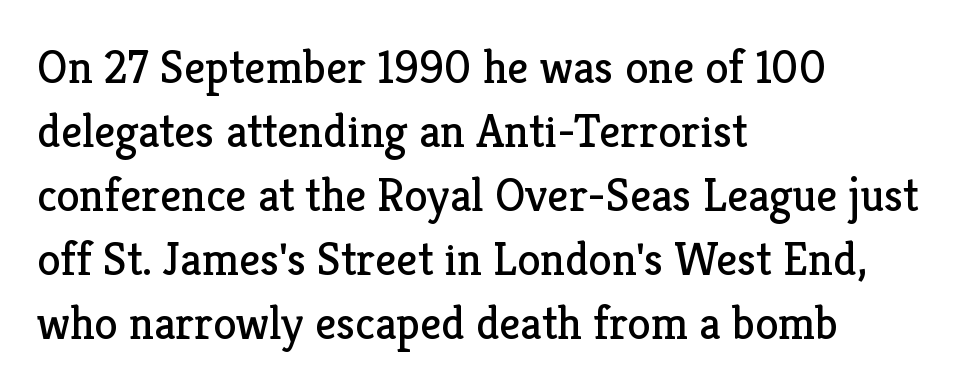
The image shows 47 px regular-weight serif type, upright; set left-aligned, normal line spacing (1.36x), normal letter spacing, not underlined; low stroke contrast and a medium x-height.
